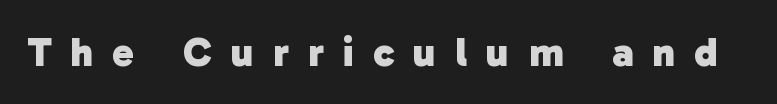
Just letters on the line, the space beneath them empty. Are there feet on the stems? There aren't — it's a sans. Honestly, the letter spacing is so wide it's the main thing you notice. A full-strength bold gives these letters their thick strokes. Note the varied advance widths — an 'i' is clearly narrower than an 'm'.
